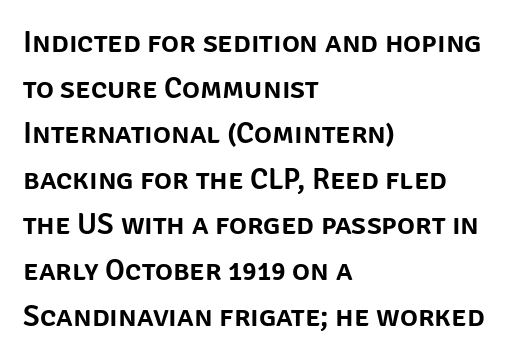
{"serif": "no", "italic": "no", "width": "normal", "stroke_contrast": "low", "x_height": "large", "monospaced": "no", "underline": "no", "align": "left", "line_spacing": "normal", "line_spacing_ratio": 1.52, "letter_spacing": "normal", "letter_spacing_em": 0.0, "glyph_px": 30}
